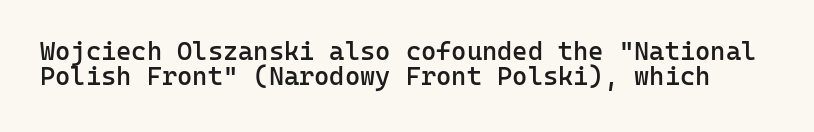
Q: Is the text bold? A: Semi-bold.
Q: Is the text italic (slanted)? A: No, it is upright.
Q: Is the text underlined? A: No.
Q: Is the spacing between letters normal or unusually wide? A: Normal.
Q: Is the spacing between lines tight, normal or loose? A: Tight.
